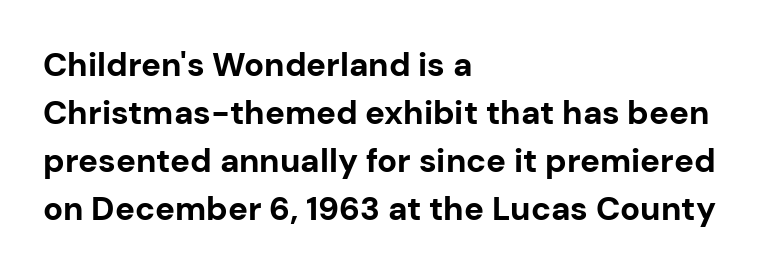
{"serif": "no", "italic": "no", "bold": "yes", "weight": "bold", "width": "normal", "stroke_contrast": "low", "x_height": "medium", "monospaced": "no", "underline": "no", "align": "left", "line_spacing": "normal", "line_spacing_ratio": 1.45, "letter_spacing": "normal", "letter_spacing_em": 0.0, "glyph_px": 33}
